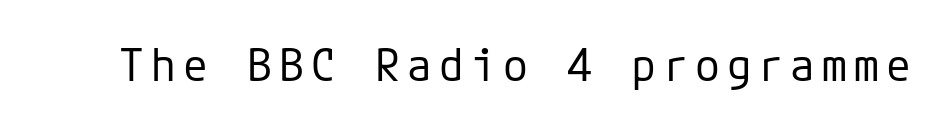
Q: Is the text bold? A: No.
Q: Is the text italic (slanted)? A: No, it is upright.
Q: Is the typeface a serif or a sans-serif typeface? A: Sans-serif.
Q: Is the text underlined? A: No.
Q: Width (condensed, normal, or wide)? A: Normal.
Q: Stroke contrast? A: Low.
Q: x-height? A: Medium.
